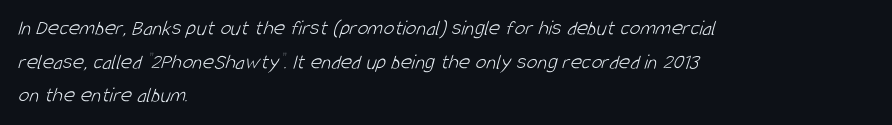
Q: Is the text bold? A: No.
Q: Is the text underlined? A: No.
Q: How is the paragraph aligned? A: Left-aligned.
Q: Is the spacing between letters normal or unusually wide? A: Normal.
Q: Is the spacing between lines tight, normal or loose? A: Normal.
